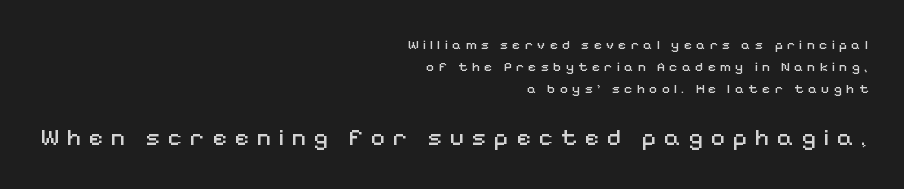
The image shows 25 px text type, upright; set right-aligned, normal line spacing (1.58x), unusually wide letter spacing (+0.3 em), not underlined; the second (bottom) block is 1.79x larger.
